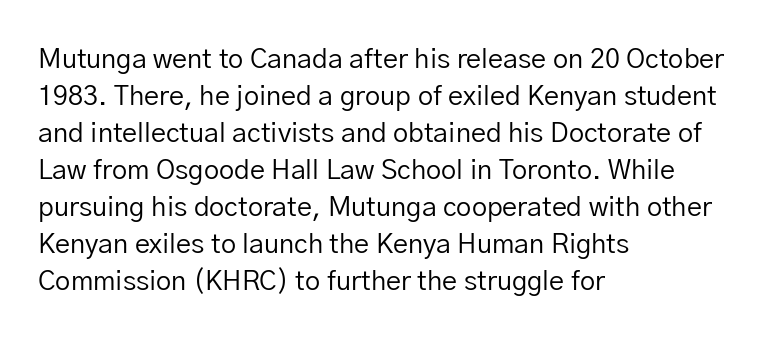
{"italic": "no", "bold": "no", "underline": "no", "align": "left", "line_spacing": "normal", "line_spacing_ratio": 1.37, "letter_spacing": "normal", "letter_spacing_em": 0.0, "glyph_px": 27}
